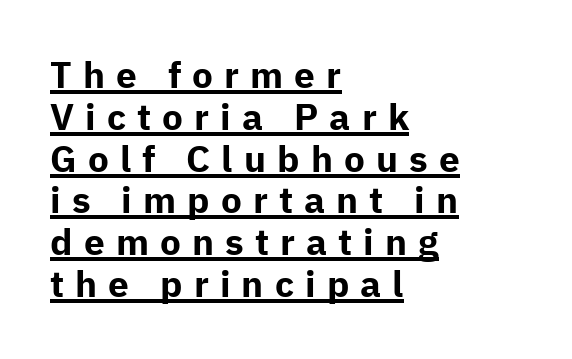
Letter spacing: wide. Stroke terminals: plain, sans-serif. The face used here is proportionally spaced, like ordinary book or web type. Quick note: underline on. The characters look thick and weighty, a clear bold.
